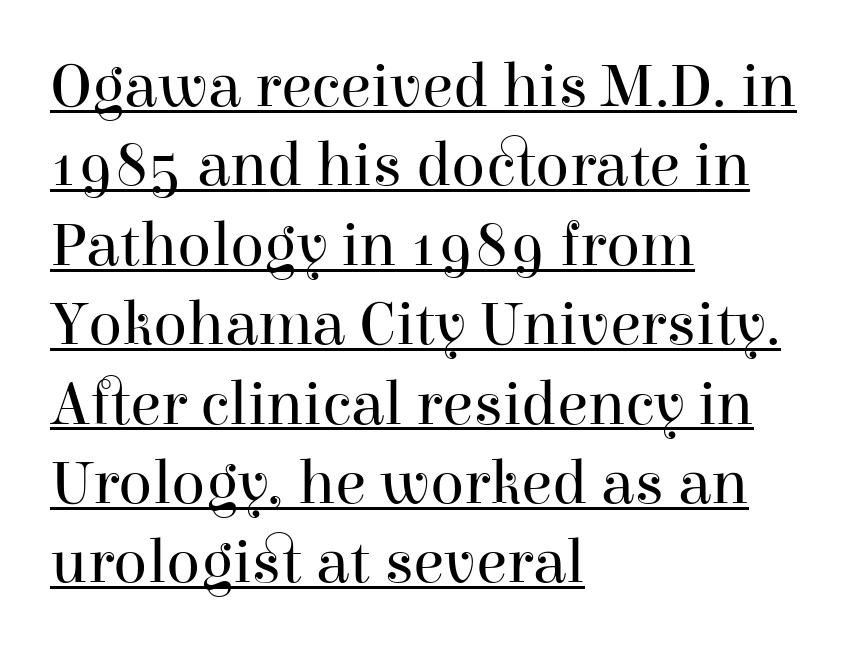
{"serif": "yes", "italic": "no", "bold": "no", "weight": "regular", "width": "normal", "stroke_contrast": "high", "x_height": "medium", "monospaced": "no", "underline": "yes", "align": "left", "line_spacing": "normal", "line_spacing_ratio": 1.26, "letter_spacing": "normal", "letter_spacing_em": 0.0, "glyph_px": 63}
